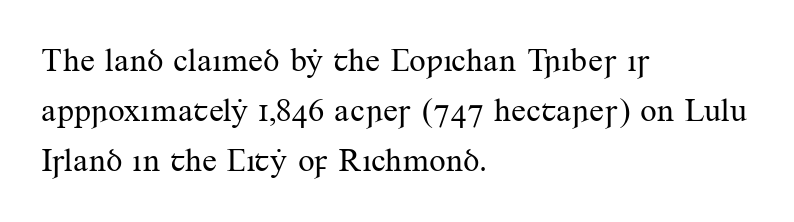
{"serif": "yes", "italic": "no", "bold": "no", "weight": "regular", "width": "normal", "stroke_contrast": "medium", "x_height": "small", "monospaced": "no", "underline": "no", "align": "left", "line_spacing": "normal", "line_spacing_ratio": 1.52, "letter_spacing": "normal", "letter_spacing_em": 0.0, "glyph_px": 33}
